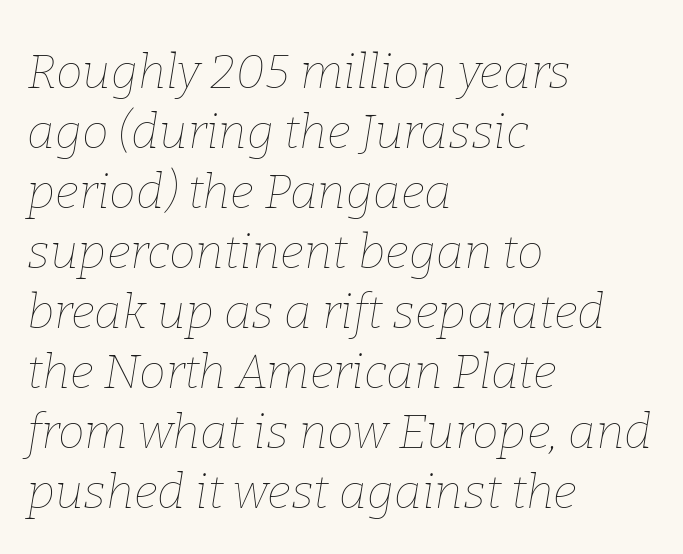
Q: Is the text bold? A: No.
Q: Is the text italic (slanted)? A: Yes, it leans right by about 9 degrees.
Q: Is the text underlined? A: No.
Q: How is the paragraph aligned? A: Left-aligned.
Q: Is the spacing between letters normal or unusually wide? A: Normal.
Q: Is the spacing between lines tight, normal or loose? A: Normal.
Q: Width (condensed, normal, or wide)? A: Normal.
Q: Stroke contrast? A: Low.
Q: x-height? A: Medium.
Q: Monospaced? A: No.
